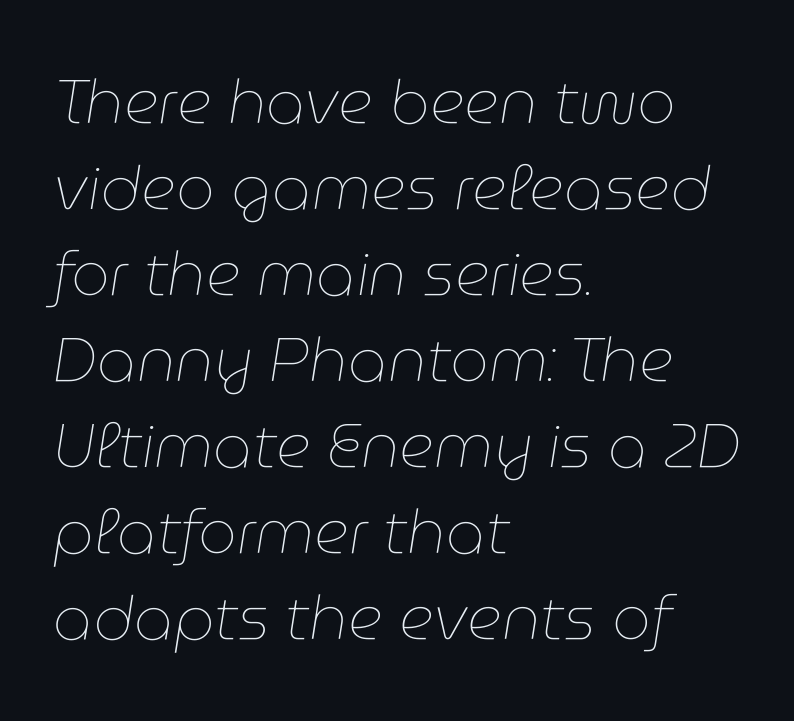
{"italic": "yes", "lean": "right", "slant_degrees": 9, "bold": "no", "weight": "thin", "width": "normal", "stroke_contrast": "low", "x_height": "medium", "monospaced": "no", "underline": "no", "align": "left", "line_spacing": "normal", "line_spacing_ratio": 1.41, "letter_spacing": "normal", "letter_spacing_em": 0.0, "glyph_px": 61}
